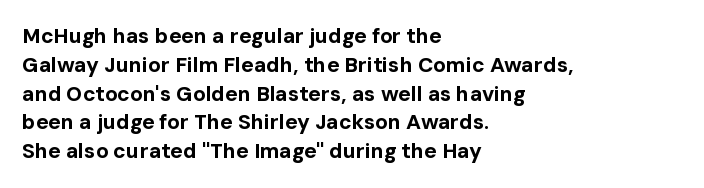
{"italic": "no", "bold": "yes", "underline": "no", "align": "left", "line_spacing": "normal", "line_spacing_ratio": 1.37, "letter_spacing": "normal", "letter_spacing_em": 0.0, "glyph_px": 21}
